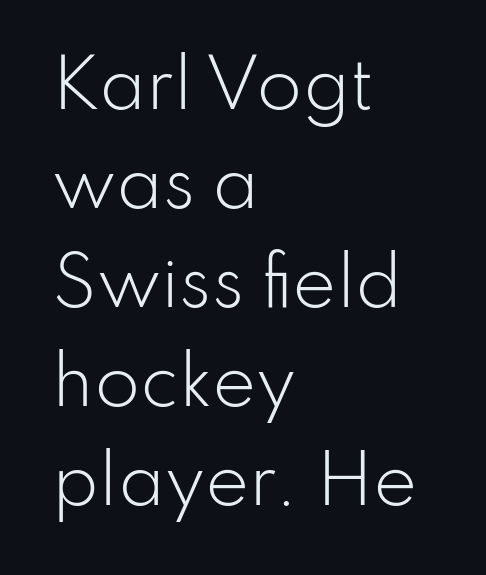
Q: Is the text bold? A: No.
Q: Is the text italic (slanted)? A: No, it is upright.
Q: Is the typeface a serif or a sans-serif typeface? A: Sans-serif.
Q: Is the text underlined? A: No.
Q: How is the paragraph aligned? A: Left-aligned.
Q: Is the spacing between letters normal or unusually wide? A: Normal.
Q: Is the spacing between lines tight, normal or loose? A: Normal.
Q: Width (condensed, normal, or wide)? A: Normal.
Q: Stroke contrast? A: Low.
Q: x-height? A: Small.
Q: Monospaced? A: No.
